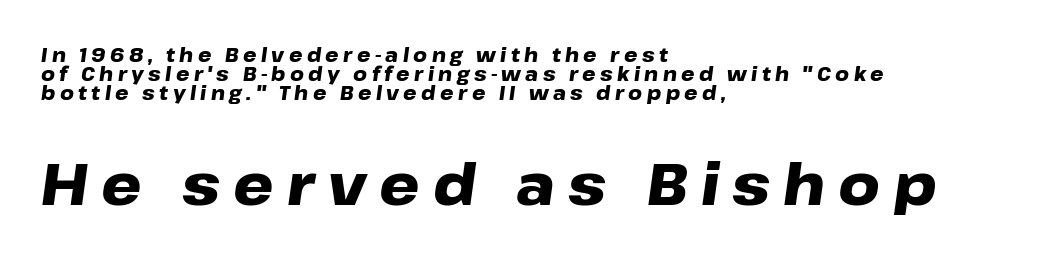
The image shows 57 px heavy, wide type, italic (leaning right); set left-aligned, tight line spacing (1.0x), unusually wide letter spacing (+0.23 em), not underlined; the second (bottom) block is 3.0x larger; low stroke contrast and a medium x-height.
